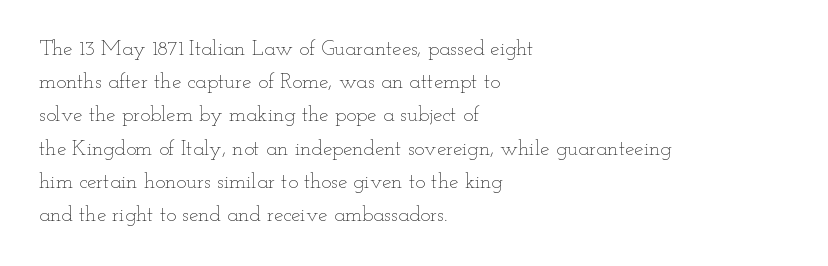
Q: Is the text bold? A: No.
Q: Is the text italic (slanted)? A: No, it is upright.
Q: Is the text underlined? A: No.
Q: How is the paragraph aligned? A: Left-aligned.
Q: Is the spacing between letters normal or unusually wide? A: Normal.
Q: Is the spacing between lines tight, normal or loose? A: Normal.
